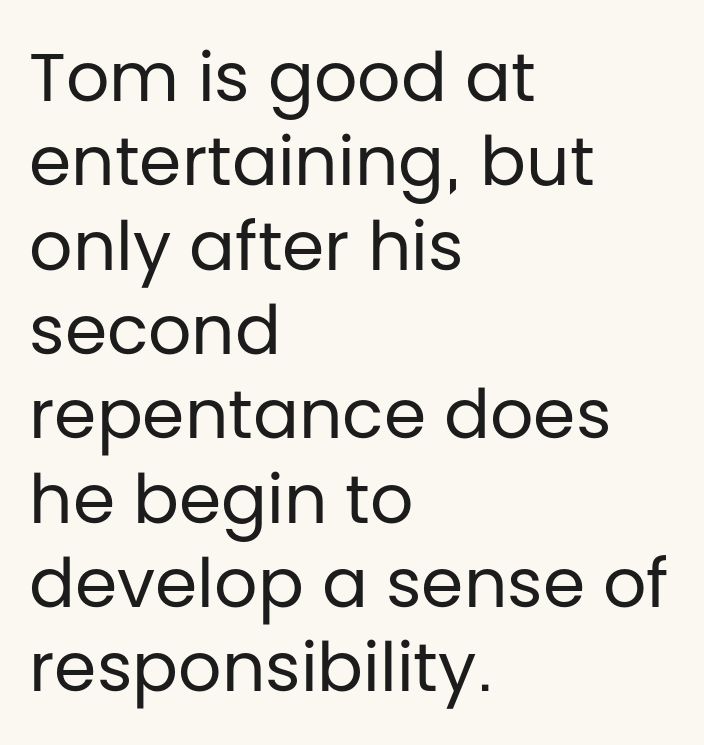
Q: Is the text bold? A: No.
Q: Is the text italic (slanted)? A: No, it is upright.
Q: Is the typeface a serif or a sans-serif typeface? A: Sans-serif.
Q: Is the text underlined? A: No.
Q: How is the paragraph aligned? A: Left-aligned.
Q: Is the spacing between letters normal or unusually wide? A: Normal.
Q: Width (condensed, normal, or wide)? A: Normal.
Q: Stroke contrast? A: Low.
Q: x-height? A: Large.
Q: Monospaced? A: No.
